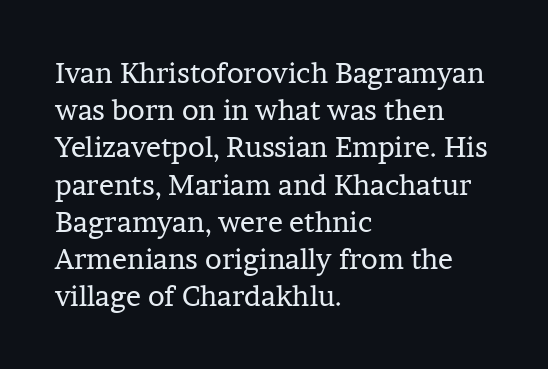
Is the stroke heavy? The answer is a plain regular-or-lighter. Does the leading feel generous? No, just average. The lines in this sample share a left origin and differ only in where they stop. Do the letters lean? They stand straight.
